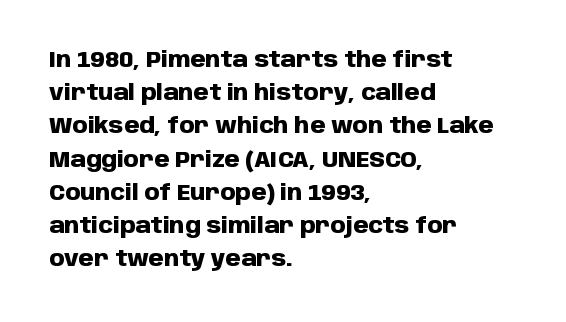
Leading matches the norm, producing a regular column. The area under the type is left untouched. Does extra space separate the letters? No, they use regular spacing. These lines were composed using upright roman letters.
